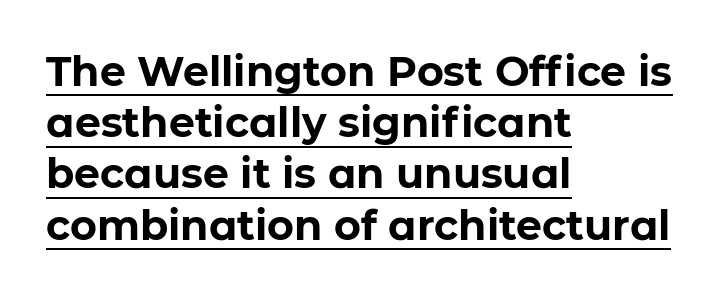
The leading is moderate, giving the passage an even texture. Students, note that the glyphs here touch the page at normal intervals. This sample has the flowing, uneven cadence of proportional lettering. Casual observation: everything's shoved over to the left. The glyphs are accompanied by a horizontal stroke just below them. The glyphs have the mass of a bold cut.
